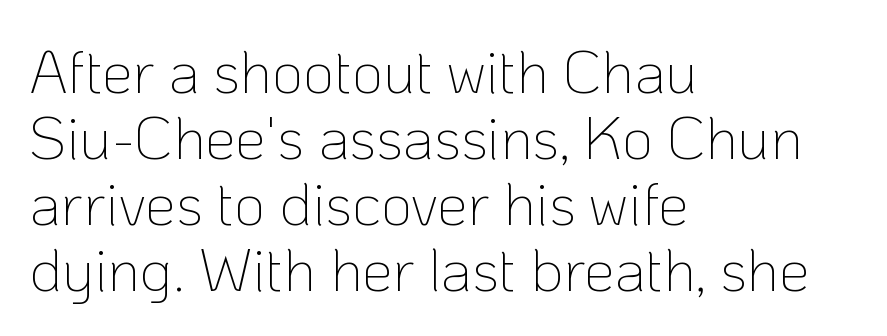
{"serif": "no", "italic": "no", "bold": "no", "weight": "thin", "width": "normal", "stroke_contrast": "low", "x_height": "medium", "monospaced": "no", "underline": "no", "align": "left", "line_spacing": "tight", "line_spacing_ratio": 1.08, "letter_spacing": "normal", "letter_spacing_em": 0.0, "glyph_px": 61}
